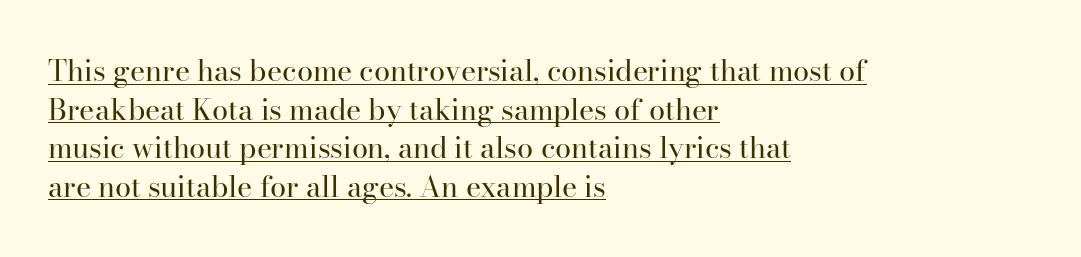
Q: Is the text bold? A: No.
Q: Is the text italic (slanted)? A: No, it is upright.
Q: Is the typeface a serif or a sans-serif typeface? A: Serif.
Q: Is the text underlined? A: Yes.
Q: How is the paragraph aligned? A: Left-aligned.
Q: Is the spacing between letters normal or unusually wide? A: Normal.
Q: Is the spacing between lines tight, normal or loose? A: Normal.
Q: Width (condensed, normal, or wide)? A: Normal.
Q: Stroke contrast? A: High.
Q: x-height? A: Small.
Q: Monospaced? A: No.
